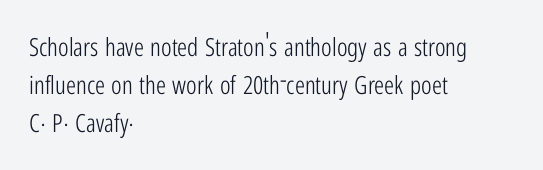
Q: Is the text bold? A: No.
Q: Is the text italic (slanted)? A: No, it is upright.
Q: Is the text underlined? A: No.
Q: How is the paragraph aligned? A: Left-aligned.
Q: Is the spacing between letters normal or unusually wide? A: Normal.
Q: Is the spacing between lines tight, normal or loose? A: Normal.
